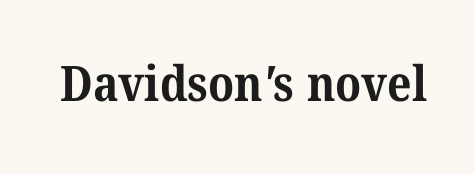
The image shows 49 px bold serif type; set normal letter spacing, not underlined; medium stroke contrast and a medium x-height.
